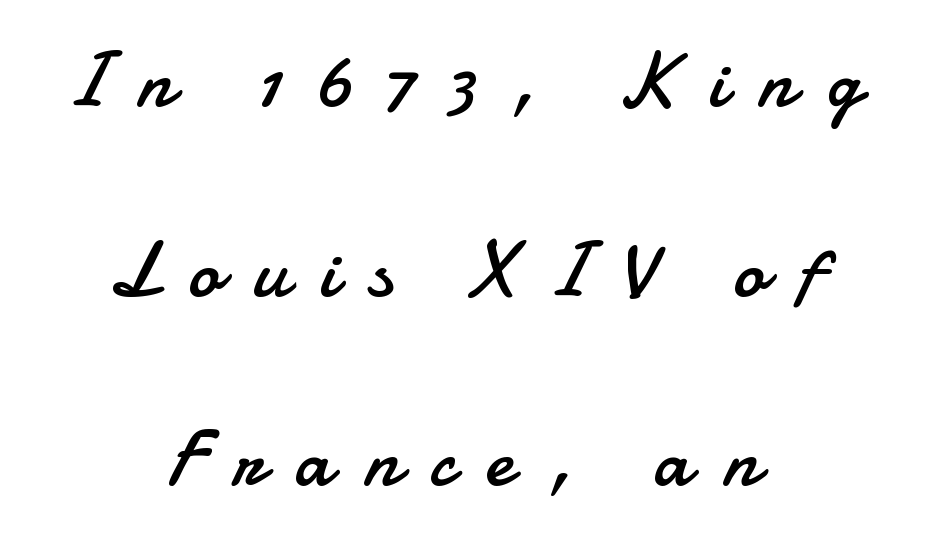
Q: Is the text bold? A: No.
Q: Is the text italic (slanted)? A: Yes.
Q: Is the typeface a serif or a sans-serif typeface? A: Sans-serif.
Q: Is the text underlined? A: No.
Q: How is the paragraph aligned? A: Centered.
Q: Is the spacing between letters normal or unusually wide? A: Unusually wide.
Q: Is the spacing between lines tight, normal or loose? A: Loose.
Q: Width (condensed, normal, or wide)? A: Normal.
Q: Stroke contrast? A: Low.
Q: x-height? A: Small.
Q: Monospaced? A: No.
